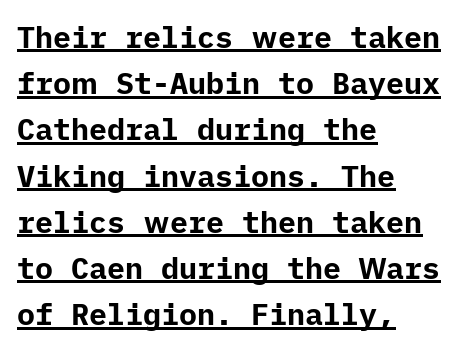
The image shows 30 px bold sans-serif type, upright; set left-aligned, normal line spacing (1.54x), normal letter spacing, underlined; low stroke contrast and a medium x-height.
